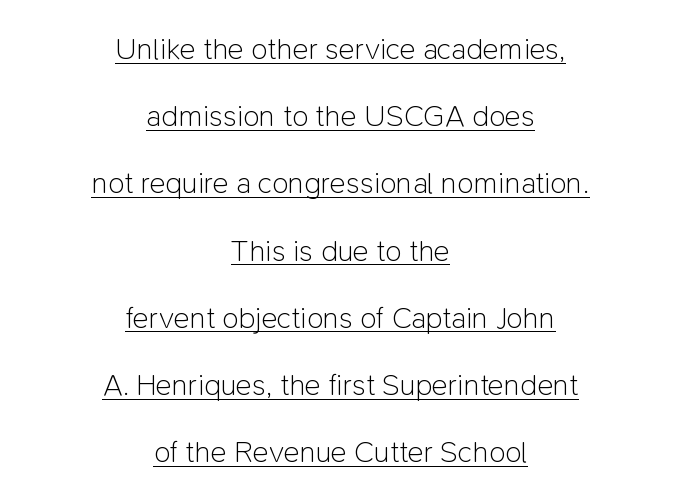
{"serif": "no", "italic": "no", "bold": "no", "weight": "light", "width": "normal", "stroke_contrast": "low", "x_height": "medium", "monospaced": "no", "underline": "yes", "align": "center", "line_spacing": "loose", "line_spacing_ratio": 2.24, "letter_spacing": "normal", "letter_spacing_em": 0.0, "glyph_px": 30}
